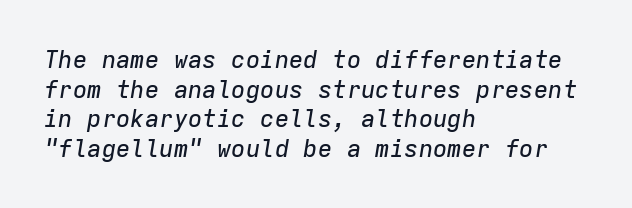
{"italic": "yes", "lean": "right", "slant_degrees": 9, "underline": "no", "align": "left", "line_spacing_ratio": 1.23, "letter_spacing": "normal", "letter_spacing_em": 0.0, "glyph_px": 24}
